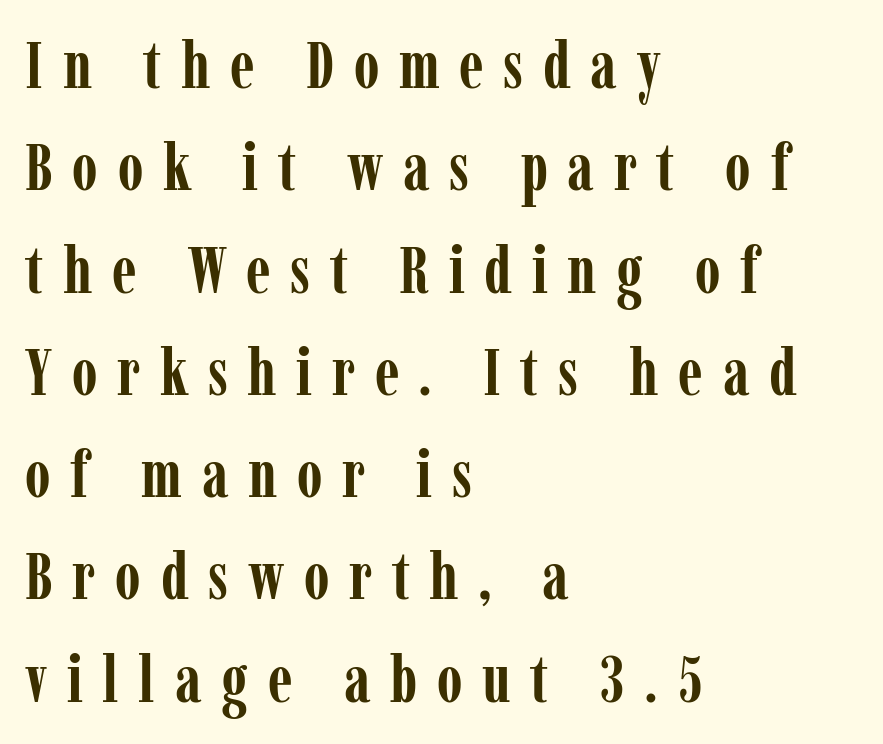
The image shows 66 px semibold, condensed serif type, upright; set left-aligned, normal line spacing (1.55x), unusually wide letter spacing (+0.3 em), not underlined; low stroke contrast and a medium x-height.
